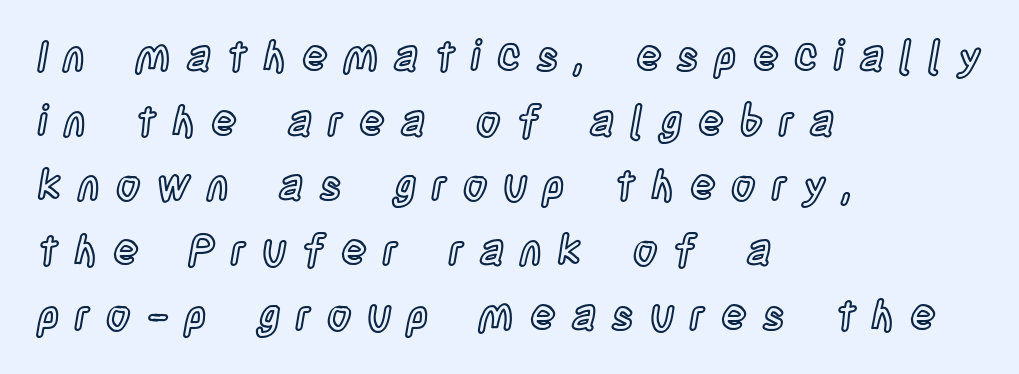
Line starts are locked; line ends wander. The rendering uses natural spacing where letterforms have individual widths. The horizontal fit of the characters is loose and conspicuously gappy. Reading down the column, the eye jumps a familiar distance to each next line. The gap between lines stays unmarked.
